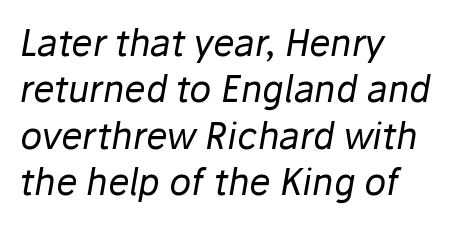
{"italic": "yes", "lean": "right", "slant_degrees": 10, "bold": "no", "weight": "regular", "width": "normal", "stroke_contrast": "low", "x_height": "medium", "monospaced": "no", "underline": "no", "align": "left", "line_spacing": "normal", "line_spacing_ratio": 1.29, "letter_spacing": "normal", "letter_spacing_em": 0.0, "glyph_px": 36}
